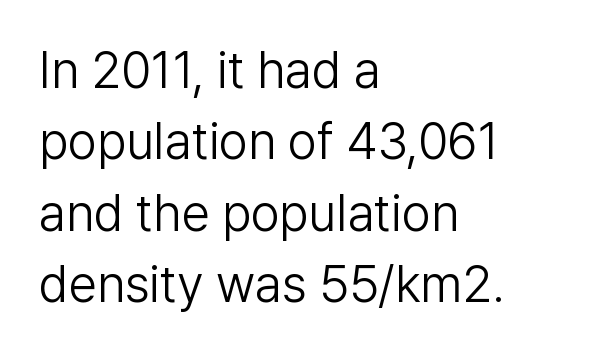
Q: Is the text bold? A: No.
Q: Is the text italic (slanted)? A: No, it is upright.
Q: Is the typeface a serif or a sans-serif typeface? A: Sans-serif.
Q: Is the text underlined? A: No.
Q: How is the paragraph aligned? A: Left-aligned.
Q: Is the spacing between letters normal or unusually wide? A: Normal.
Q: Is the spacing between lines tight, normal or loose? A: Normal.
Q: Width (condensed, normal, or wide)? A: Normal.
Q: Stroke contrast? A: Low.
Q: x-height? A: Medium.
Q: Monospaced? A: No.
